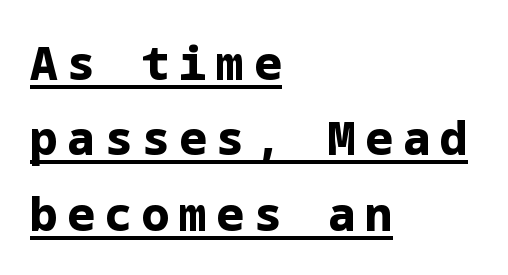
The image shows 46 px bold sans-serif type, upright; set left-aligned, normal line spacing (1.64x), unusually wide letter spacing (+0.21 em), underlined; low stroke contrast and a medium x-height.
